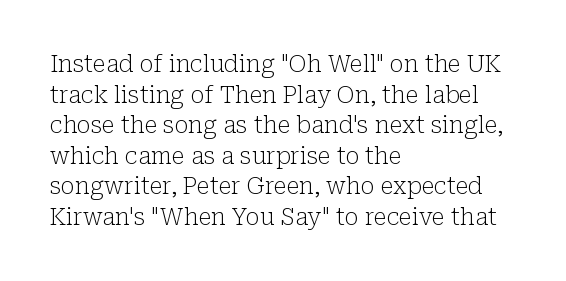
The image shows 23 px text type, upright; set left-aligned, normal line spacing (1.33x), normal letter spacing, not underlined.
